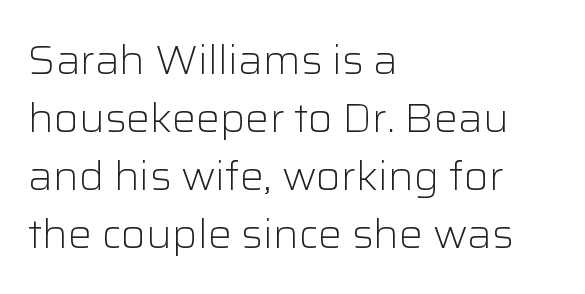
The image shows 40 px light sans-serif type, upright; set left-aligned, normal line spacing (1.45x), normal letter spacing, not underlined; low stroke contrast and a medium x-height.
